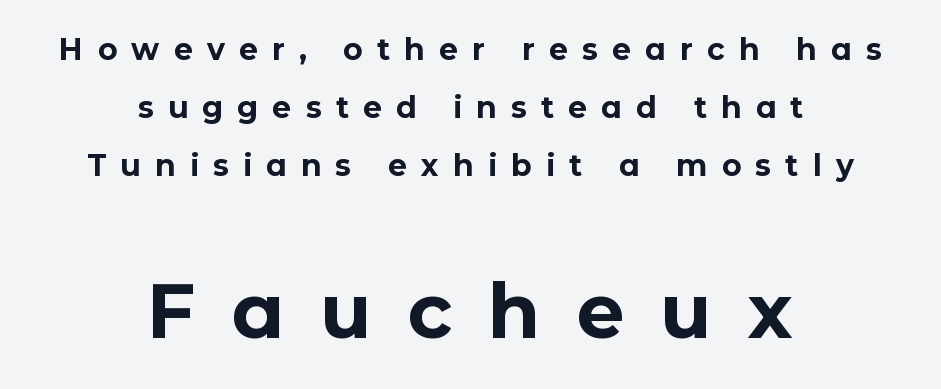
The axis of the letterforms is exactly vertical. Note the varied advance widths — an 'i' is clearly narrower than an 'm'. The more generous point size was reserved for the lower chunk. Widely set lines give the paragraph a tall, airy silhouette.
